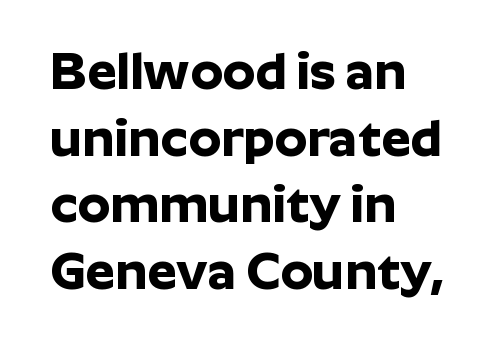
The image shows 52 px bold sans-serif type, upright; set left-aligned, normal line spacing (1.28x), normal letter spacing, not underlined; low stroke contrast and a medium x-height.
